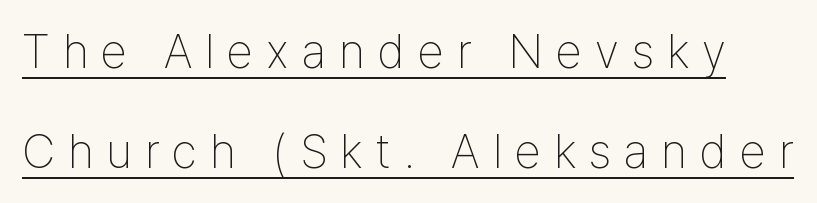
{"serif": "no", "italic": "no", "bold": "no", "weight": "thin", "width": "condensed", "stroke_contrast": "low", "x_height": "medium", "monospaced": "no", "underline": "yes", "line_spacing": "loose", "line_spacing_ratio": 2.09, "letter_spacing": "wide", "letter_spacing_em": 0.27, "glyph_px": 48}
